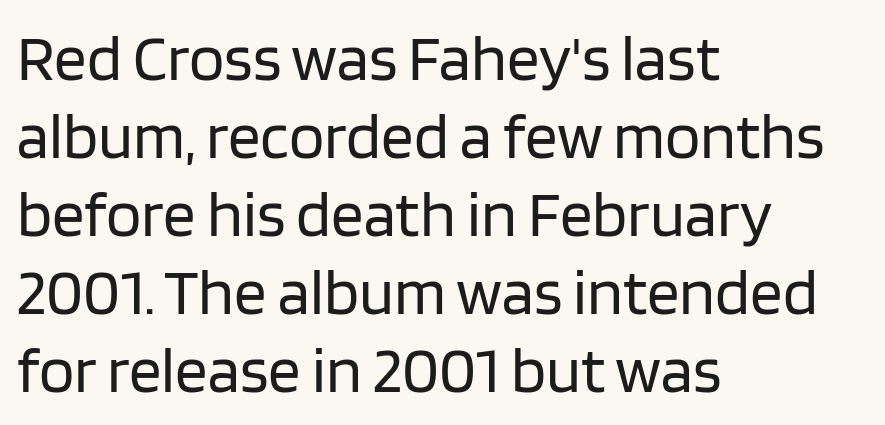
Quick note: underline off. The letterforms sit at book weight or below. The type is set solid horizontally, with unmodified tracking. I'd call this a sans setting — the letters go barefoot. Left-aligned paragraph, ragged on the right. Varying glyph widths throughout — classic text-font behaviour.
